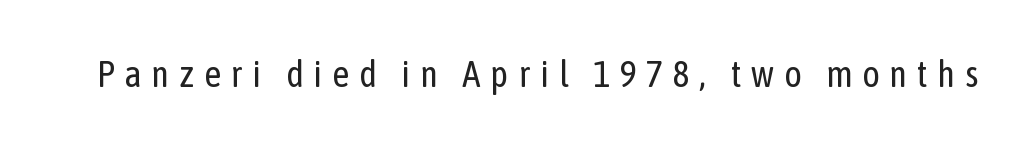
The image shows 37 px regular-weight, condensed sans-serif type, upright; set unusually wide letter spacing (+0.26 em), not underlined; low stroke contrast and a medium x-height.
